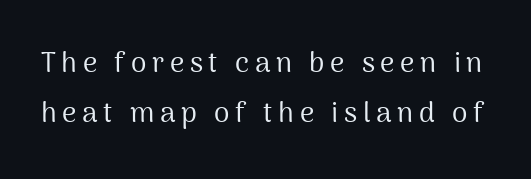
{"serif": "no", "italic": "no", "bold": "no", "weight": "regular", "width": "normal", "stroke_contrast": "medium", "x_height": "medium", "monospaced": "no", "underline": "no", "line_spacing_ratio": 1.77, "letter_spacing": "wide", "letter_spacing_em": 0.2, "glyph_px": 28}
